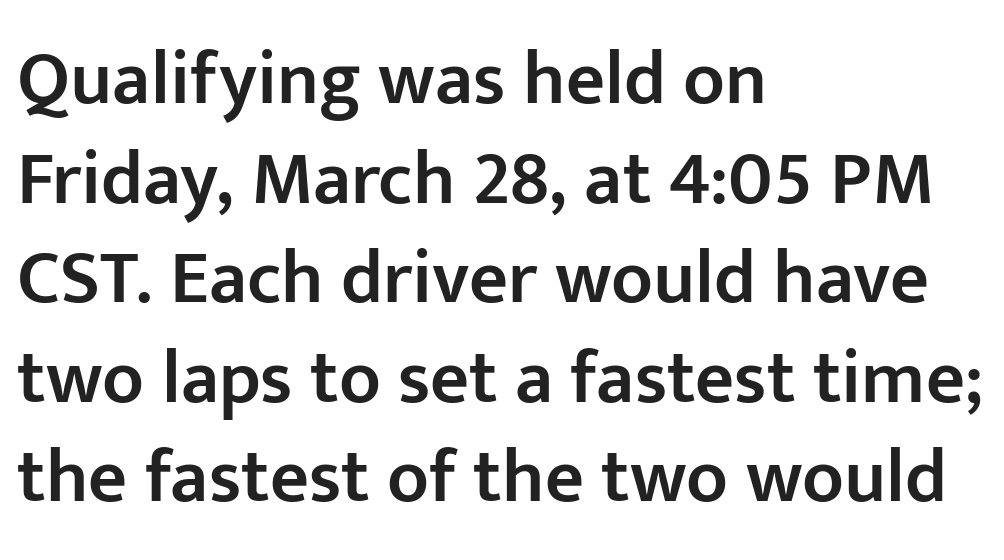
Q: Is the text bold? A: Semi-bold.
Q: Is the text italic (slanted)? A: No, it is upright.
Q: Is the typeface a serif or a sans-serif typeface? A: Sans-serif.
Q: Is the text underlined? A: No.
Q: How is the paragraph aligned? A: Left-aligned.
Q: Is the spacing between letters normal or unusually wide? A: Normal.
Q: Is the spacing between lines tight, normal or loose? A: Normal.
Q: Width (condensed, normal, or wide)? A: Normal.
Q: Stroke contrast? A: Low.
Q: x-height? A: Medium.
Q: Monospaced? A: No.
